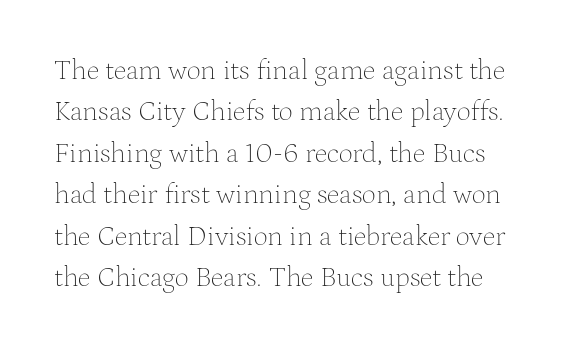
{"serif": "yes", "italic": "no", "bold": "no", "weight": "thin", "width": "normal", "stroke_contrast": "medium", "x_height": "medium", "monospaced": "no", "underline": "no", "line_spacing": "normal", "line_spacing_ratio": 1.48, "letter_spacing": "normal", "letter_spacing_em": 0.0, "glyph_px": 28}
